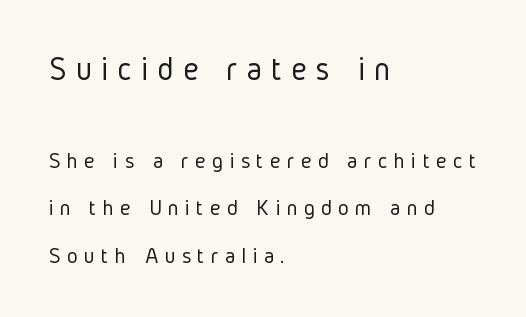
The image shows 34 px light, condensed sans-serif type, upright; set left-aligned, loose line spacing (2.07x), unusually wide letter spacing (+0.28 em), not underlined; the first (top) block is 1.48x larger; low stroke contrast and a medium x-height.
